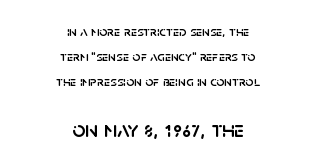
Q: Is the text italic (slanted)? A: No, it is upright.
Q: Is the text underlined? A: No.
Q: How is the paragraph aligned? A: Centered.
Q: Is the spacing between letters normal or unusually wide? A: Normal.
Q: Which block of text is set in a larger size, the first (top) or the second (bottom)? A: The second (bottom) one.
